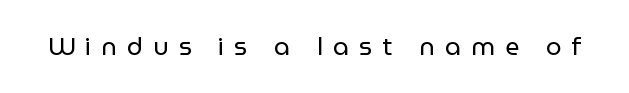
A typesetter would call this heavily tracked-out type. This is not heavy type; no bold has been used. The baseline area is clear. Is there any slant? The stems are plumb.
